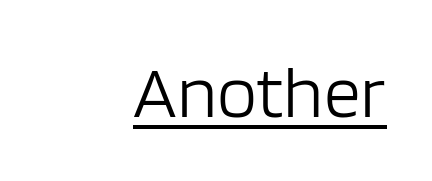
Q: Is the text bold? A: No.
Q: Is the text italic (slanted)? A: No, it is upright.
Q: Is the typeface a serif or a sans-serif typeface? A: Sans-serif.
Q: Is the text underlined? A: Yes.
Q: How is the paragraph aligned? A: Right-aligned.
Q: Is the spacing between letters normal or unusually wide? A: Normal.
Q: Width (condensed, normal, or wide)? A: Normal.
Q: Stroke contrast? A: Low.
Q: x-height? A: Large.
Q: Monospaced? A: No.
